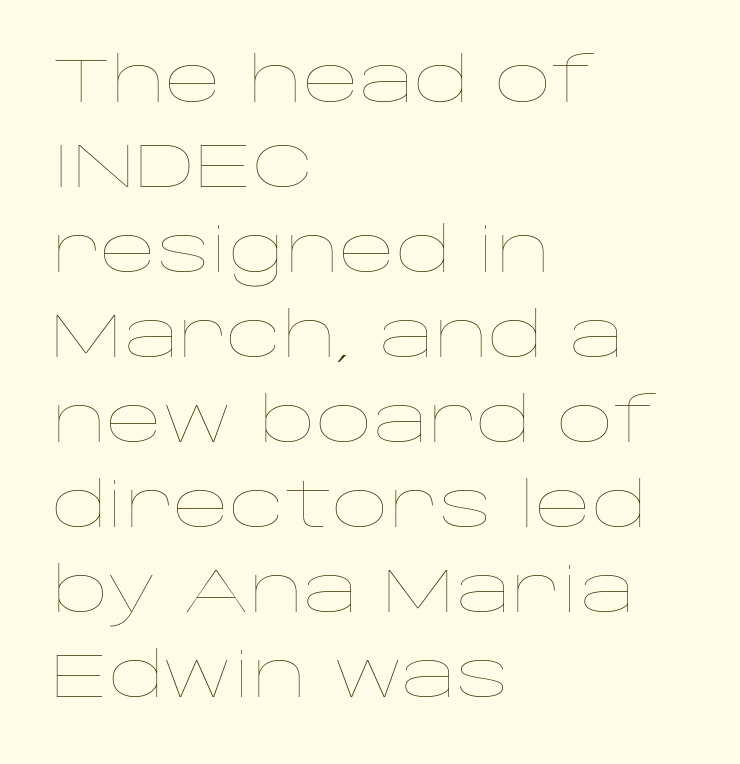
Q: Is the text bold? A: No.
Q: Is the text italic (slanted)? A: No, it is upright.
Q: Is the text underlined? A: No.
Q: How is the paragraph aligned? A: Left-aligned.
Q: Is the spacing between letters normal or unusually wide? A: Normal.
Q: Is the spacing between lines tight, normal or loose? A: Normal.
Q: Width (condensed, normal, or wide)? A: Wide.
Q: Stroke contrast? A: Low.
Q: x-height? A: Large.
Q: Monospaced? A: No.
